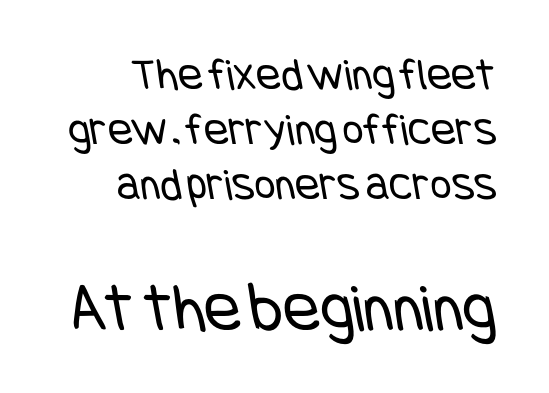
Q: Is the text bold? A: No.
Q: Is the typeface a serif or a sans-serif typeface? A: Sans-serif.
Q: Is the text underlined? A: No.
Q: Is the spacing between letters normal or unusually wide? A: Normal.
Q: Which block of text is set in a larger size, the first (top) or the second (bottom)? A: The second (bottom) one.
Q: Width (condensed, normal, or wide)? A: Condensed.
Q: Stroke contrast? A: Low.
Q: x-height? A: Large.
